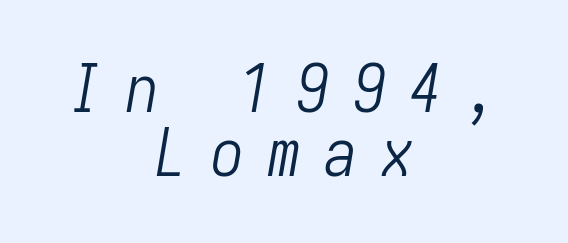
Q: Is the text bold? A: No.
Q: Is the text italic (slanted)? A: Yes, it leans right by about 10 degrees.
Q: Is the text underlined? A: No.
Q: How is the paragraph aligned? A: Centered.
Q: Is the spacing between letters normal or unusually wide? A: Unusually wide.
Q: Is the spacing between lines tight, normal or loose? A: Tight.
Q: Width (condensed, normal, or wide)? A: Condensed.
Q: Stroke contrast? A: Low.
Q: x-height? A: Medium.
